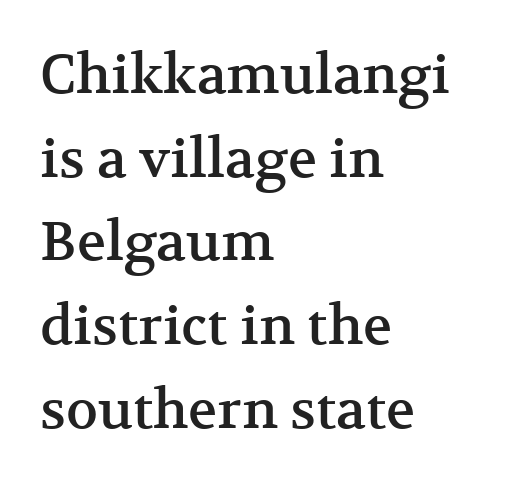
{"serif": "yes", "italic": "no", "width": "normal", "stroke_contrast": "medium", "x_height": "medium", "monospaced": "no", "underline": "no", "align": "left", "line_spacing": "normal", "line_spacing_ratio": 1.55, "letter_spacing": "normal", "letter_spacing_em": 0.0, "glyph_px": 54}
